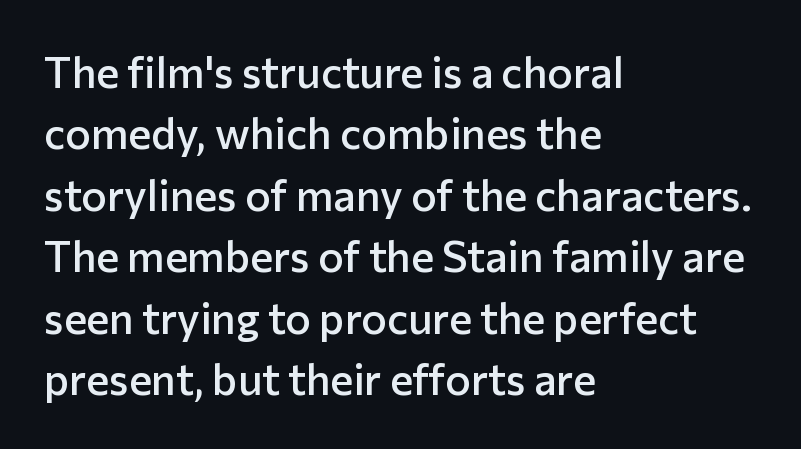
Q: Is the text bold? A: Semi-bold.
Q: Is the text italic (slanted)? A: No, it is upright.
Q: Is the typeface a serif or a sans-serif typeface? A: Sans-serif.
Q: Is the text underlined? A: No.
Q: How is the paragraph aligned? A: Left-aligned.
Q: Is the spacing between letters normal or unusually wide? A: Normal.
Q: Is the spacing between lines tight, normal or loose? A: Normal.
Q: Width (condensed, normal, or wide)? A: Normal.
Q: Stroke contrast? A: Low.
Q: x-height? A: Medium.
Q: Monospaced? A: No.
